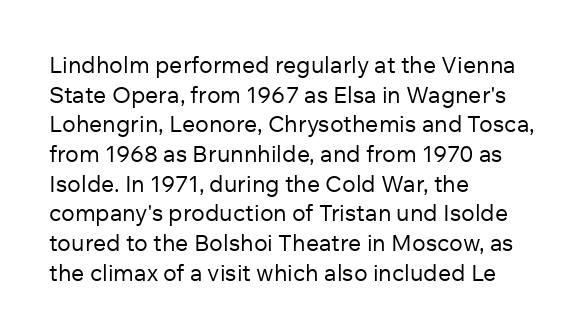
The image shows 23 px text type, upright; set left-aligned, normal line spacing (1.29x), normal letter spacing, not underlined.
